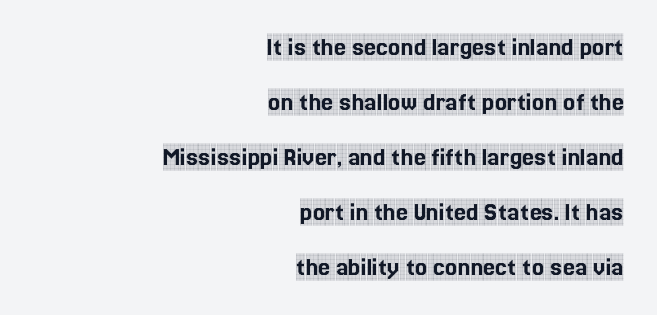
{"italic": "no", "underline": "no", "align": "right", "line_spacing": "loose", "line_spacing_ratio": 2.04, "letter_spacing": "normal", "letter_spacing_em": 0.0, "glyph_px": 27}
